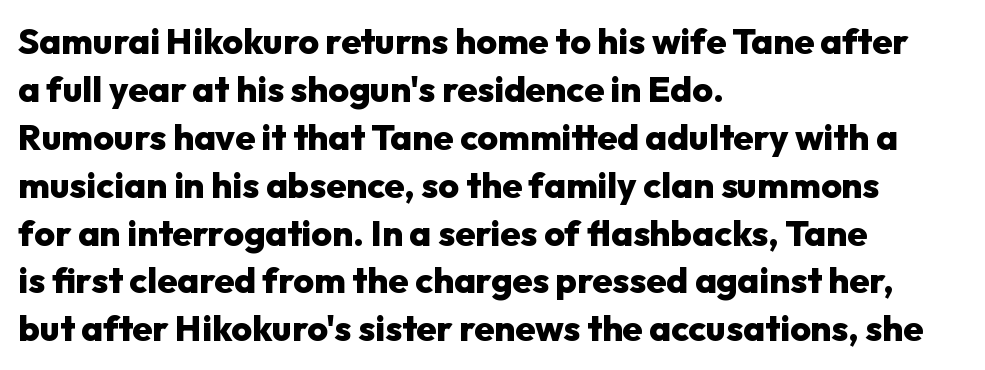
Is there any slant? The stems are plumb. These lines are rendered in a variable-pitch font. Teacher's note: observe the even left margin — that is flush-left alignment. A clean baseline with only descenders dipping below it.
